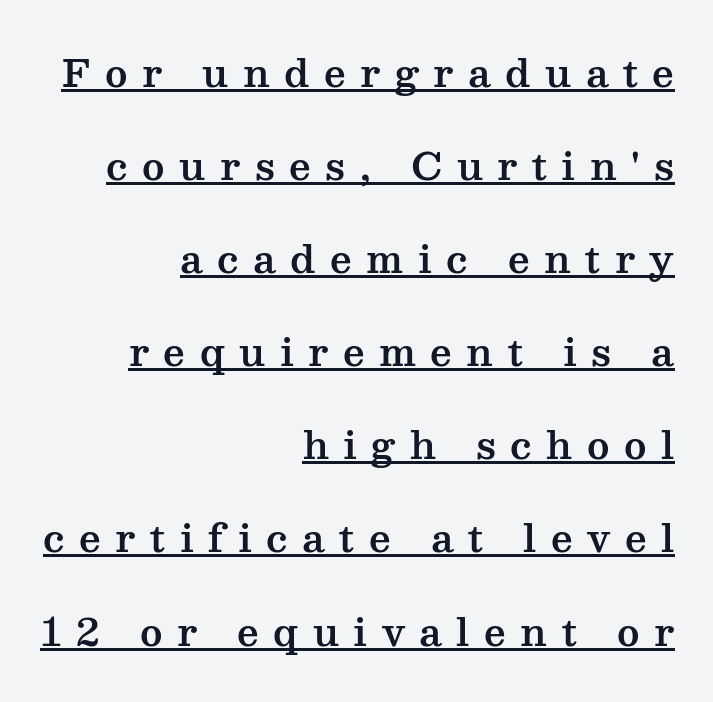
{"serif": "yes", "italic": "no", "width": "wide", "stroke_contrast": "medium", "x_height": "medium", "monospaced": "no", "underline": "yes", "align": "right", "line_spacing": "loose", "line_spacing_ratio": 2.45, "letter_spacing": "wide", "letter_spacing_em": 0.38, "glyph_px": 38}
